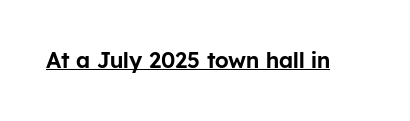
Q: Is the text italic (slanted)? A: No, it is upright.
Q: Is the text underlined? A: Yes.
Q: Is the spacing between letters normal or unusually wide? A: Normal.
